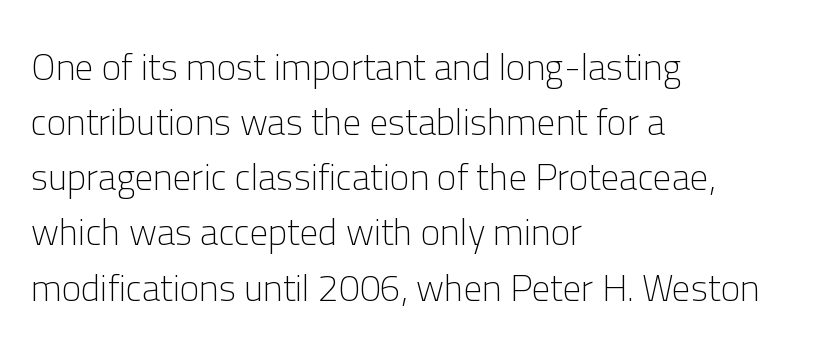
{"serif": "no", "italic": "no", "bold": "no", "weight": "light", "width": "normal", "stroke_contrast": "low", "x_height": "medium", "monospaced": "no", "underline": "no", "align": "left", "line_spacing": "normal", "line_spacing_ratio": 1.49, "letter_spacing": "normal", "letter_spacing_em": 0.0, "glyph_px": 37}
